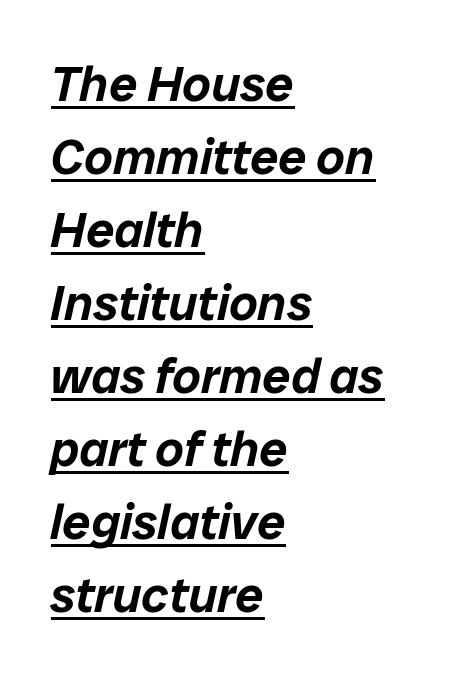
The tracking reads as untouched default to a designer's eye. The face used here appears with an underline applied. Compared with a centered layout, this one pins lines to the left instead. Looks like regular typesetting: each glyph gets only the width it needs. Rendered with sloped, italic letterforms. The passage shown stacks its lines at a standard gap.
